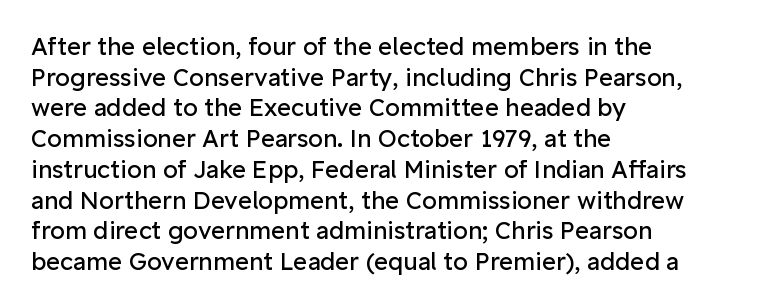
{"italic": "no", "bold": "no", "underline": "no", "align": "left", "line_spacing": "normal", "line_spacing_ratio": 1.28, "letter_spacing": "normal", "letter_spacing_em": 0.0, "glyph_px": 24}
